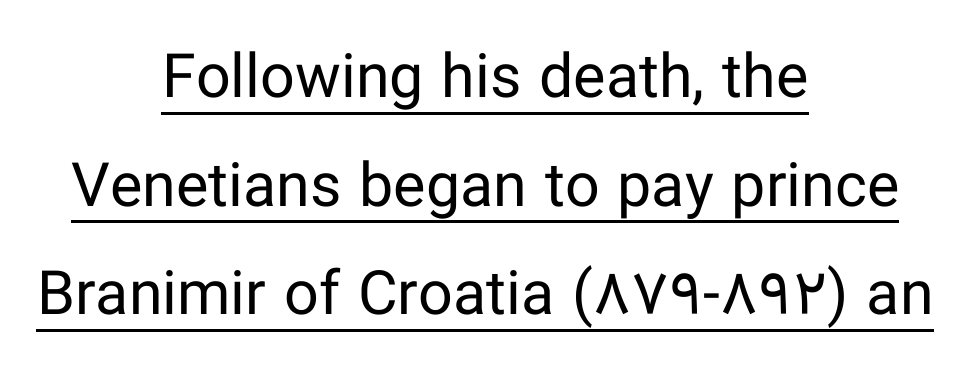
The image shows 61 px regular-weight sans-serif type, upright; set centered, line spacing 1.78x, normal letter spacing, underlined; low stroke contrast and a medium x-height.
